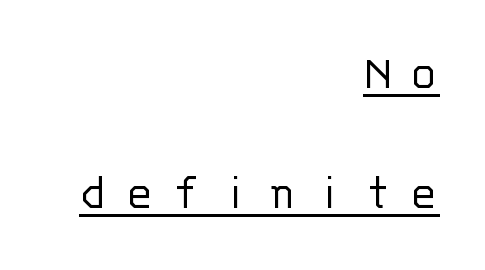
Q: Is the text bold? A: No.
Q: Is the text italic (slanted)? A: No, it is upright.
Q: Is the typeface a serif or a sans-serif typeface? A: Sans-serif.
Q: Is the text underlined? A: Yes.
Q: How is the paragraph aligned? A: Right-aligned.
Q: Is the spacing between letters normal or unusually wide? A: Unusually wide.
Q: Is the spacing between lines tight, normal or loose? A: Loose.
Q: Width (condensed, normal, or wide)? A: Normal.
Q: Stroke contrast? A: Low.
Q: x-height? A: Large.
Q: Monospaced? A: Yes.
